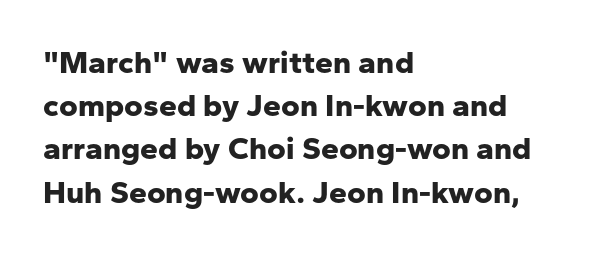
The image shows 32 px bold sans-serif type, upright; set left-aligned, normal line spacing (1.35x), normal letter spacing, not underlined; low stroke contrast and a medium x-height.
